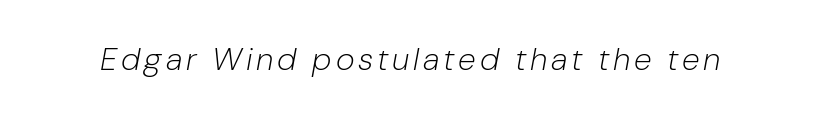
The letterforms sit at book weight or below. Every character sits at an angle, as italics do. Nobody drew a line under any word here. You could not count columns in this text — the font is proportionally spaced.
